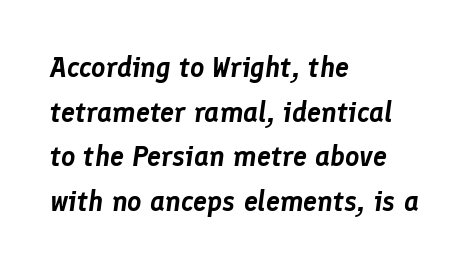
The strip under each line holds only bare page. Line beginnings align vertically; line endings do not. Whoever set this chose a conventional vertical rhythm. The letters advance in unequal steps, a hallmark of proportional type.
